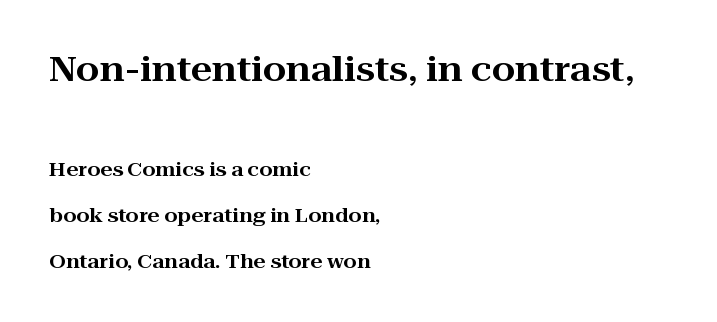
The image shows 34 px wide serif type, upright; set left-aligned, loose line spacing (2.41x), normal letter spacing, not underlined; the first (top) block is 1.79x larger; high stroke contrast and a medium x-height.
